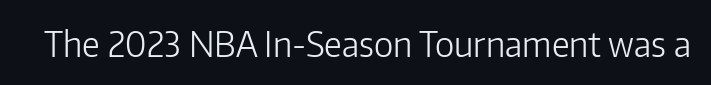
Q: Is the text bold? A: No.
Q: Is the text italic (slanted)? A: No, it is upright.
Q: Is the typeface a serif or a sans-serif typeface? A: Sans-serif.
Q: Is the text underlined? A: No.
Q: Is the spacing between letters normal or unusually wide? A: Normal.
Q: Width (condensed, normal, or wide)? A: Normal.
Q: Stroke contrast? A: Low.
Q: x-height? A: Medium.
Q: Monospaced? A: No.
